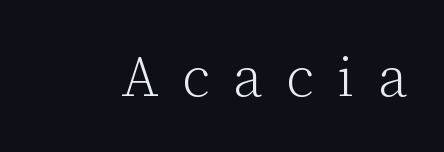
Varying glyph widths throughout — classic text-font behaviour. Note: serifs present on the glyphs. Here the glyphs are tracked loosely, breaking word shapes into spaced letters. No extra ink here — the face is not bold. Does the lettering tilt? It doesn't — this is upright. Clear beneath every line of the passage.
